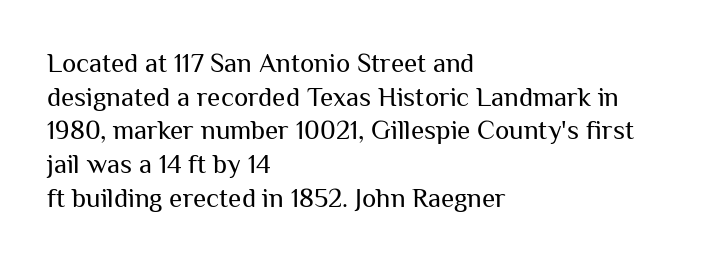
Whoever set this chose a conventional vertical rhythm. Each stroke keeps to a modest, everyday thickness or less. Is there any slant? The stems are plumb. Any mark beneath the type? The region is blank. Horizontal alignment here is leftward, the default for most running prose.
